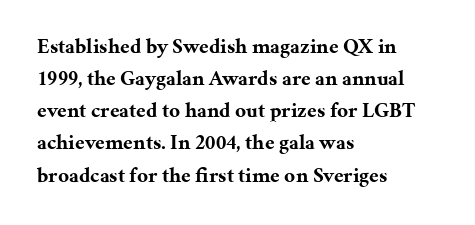
{"italic": "no", "bold": "yes", "underline": "no", "align": "left", "line_spacing": "normal", "line_spacing_ratio": 1.53, "letter_spacing": "normal", "letter_spacing_em": 0.0, "glyph_px": 21}
